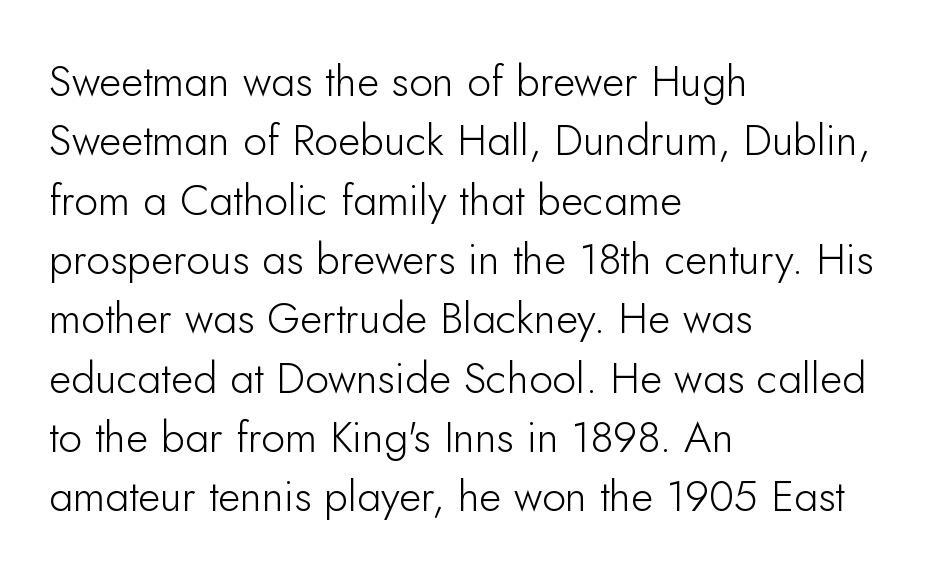
{"serif": "no", "italic": "no", "bold": "no", "weight": "light", "width": "normal", "stroke_contrast": "low", "x_height": "small", "monospaced": "no", "underline": "no", "align": "left", "line_spacing": "normal", "line_spacing_ratio": 1.38, "letter_spacing": "normal", "letter_spacing_em": 0.0, "glyph_px": 43}
